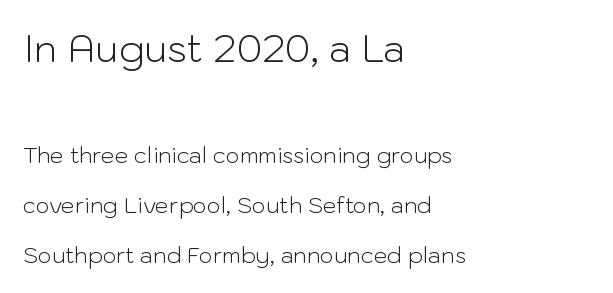
The image shows 38 px light sans-serif type, upright; set left-aligned, loose line spacing (2.27x), normal letter spacing, not underlined; the first (top) block is 1.73x larger; low stroke contrast and a medium x-height.
